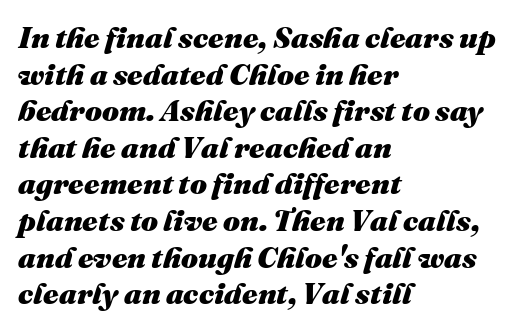
Q: Is the text bold? A: Yes.
Q: Is the text italic (slanted)? A: Yes, it leans right by about 16 degrees.
Q: Is the text underlined? A: No.
Q: How is the paragraph aligned? A: Left-aligned.
Q: Is the spacing between letters normal or unusually wide? A: Normal.
Q: Width (condensed, normal, or wide)? A: Normal.
Q: Stroke contrast? A: Medium.
Q: x-height? A: Medium.
Q: Monospaced? A: No.
